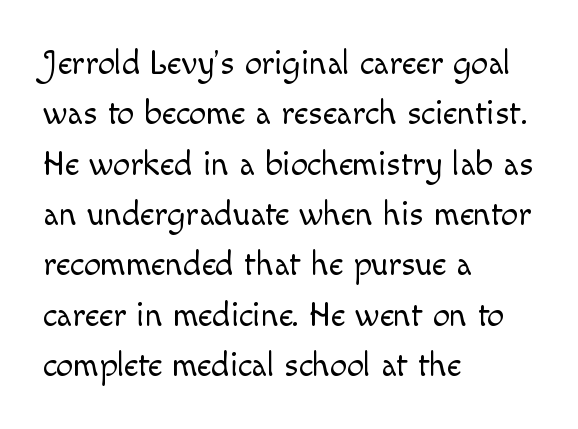
{"italic": "no", "bold": "no", "weight": "light", "width": "normal", "x_height": "small", "monospaced": "no", "underline": "no", "align": "left", "line_spacing": "normal", "line_spacing_ratio": 1.48, "letter_spacing": "normal", "letter_spacing_em": 0.0, "glyph_px": 34}
